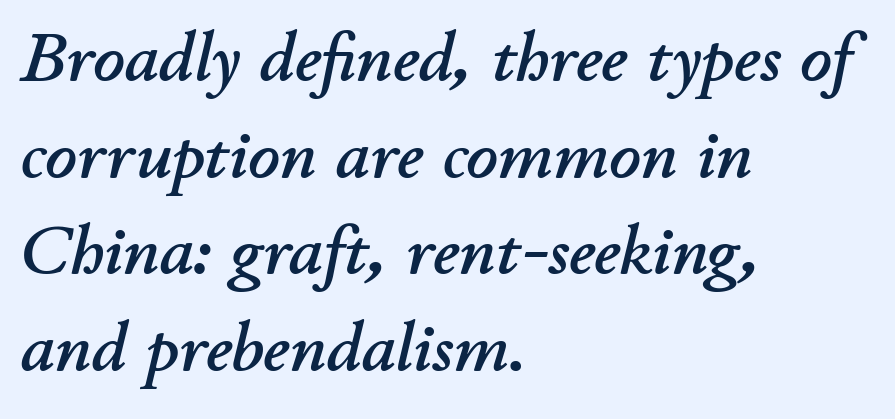
Evenly set lines give the paragraph a standard silhouette. Looking at the ascenders, they clearly lean. Here the designer chose a conventional face with non-uniform glyph widths. The type is set solid horizontally, with unmodified tracking. The words here are not underlined. The lines in this sample share a left origin and differ only in where they stop.
